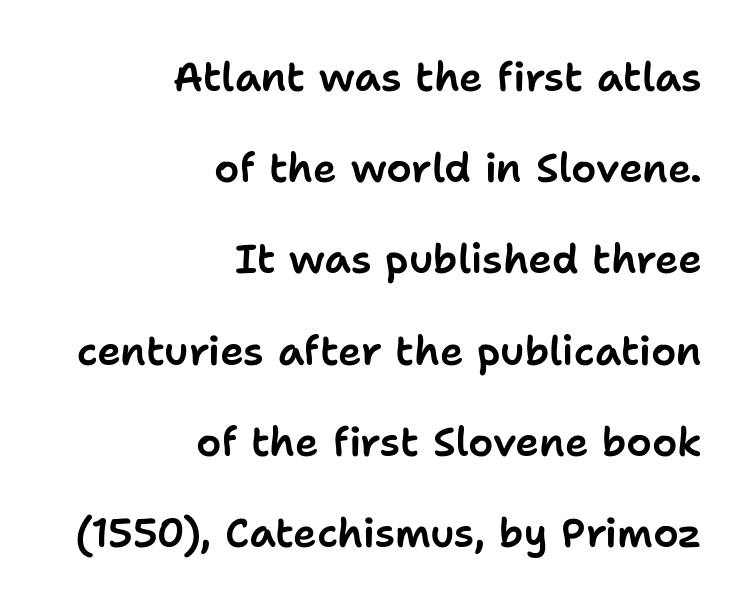
Q: Is the text italic (slanted)? A: No, it is upright.
Q: Is the typeface a serif or a sans-serif typeface? A: Sans-serif.
Q: Is the text underlined? A: No.
Q: How is the paragraph aligned? A: Right-aligned.
Q: Is the spacing between letters normal or unusually wide? A: Normal.
Q: Is the spacing between lines tight, normal or loose? A: Loose.
Q: Width (condensed, normal, or wide)? A: Normal.
Q: Stroke contrast? A: Low.
Q: x-height? A: Medium.
Q: Monospaced? A: No.
